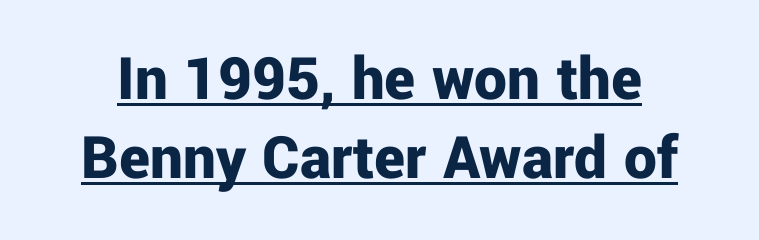
Unlike a traditional serif, this face leaves its strokes unadorned. You can tell it's not italic because the verticals are truly vertical. Weight: bold. Glance below the letters and you will spot a drawn line. Varying glyph widths throughout — classic text-font behaviour. The tracking reads as untouched default to a designer's eye.
